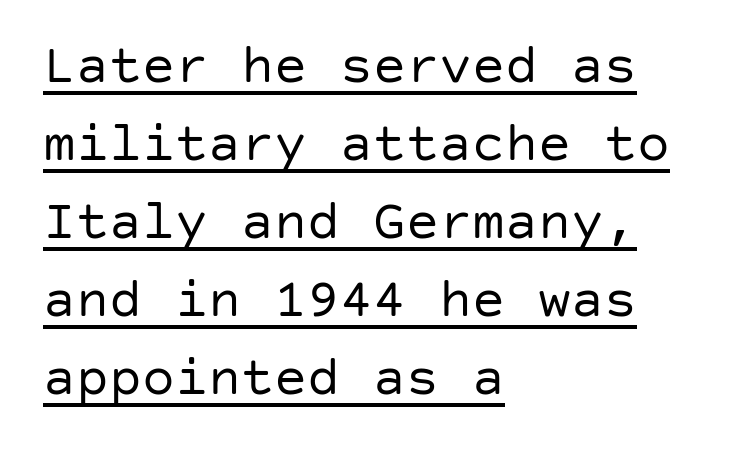
Q: Is the text bold? A: No.
Q: Is the text italic (slanted)? A: No, it is upright.
Q: Is the typeface a serif or a sans-serif typeface? A: Sans-serif.
Q: Is the text underlined? A: Yes.
Q: How is the paragraph aligned? A: Left-aligned.
Q: Is the spacing between letters normal or unusually wide? A: Normal.
Q: Is the spacing between lines tight, normal or loose? A: Normal.
Q: Width (condensed, normal, or wide)? A: Normal.
Q: Stroke contrast? A: Low.
Q: x-height? A: Large.
